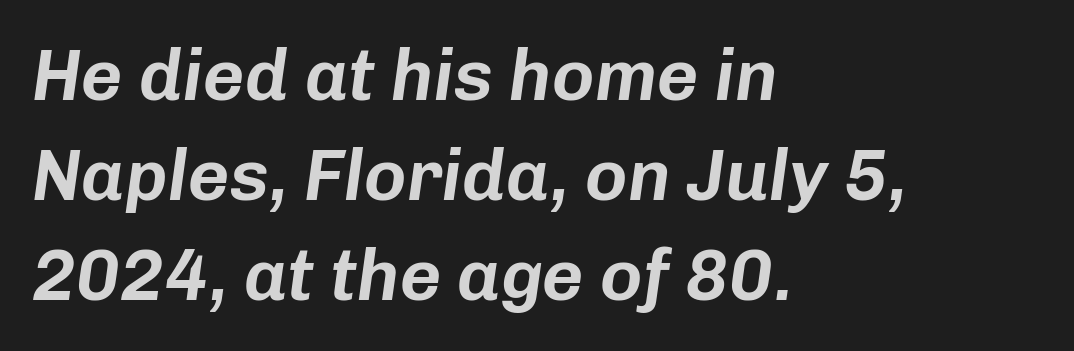
Q: Is the text italic (slanted)? A: Yes, it leans right by about 8 degrees.
Q: Is the text underlined? A: No.
Q: How is the paragraph aligned? A: Left-aligned.
Q: Is the spacing between letters normal or unusually wide? A: Normal.
Q: Is the spacing between lines tight, normal or loose? A: Normal.
Q: Width (condensed, normal, or wide)? A: Normal.
Q: Stroke contrast? A: Low.
Q: x-height? A: Medium.
Q: Monospaced? A: No.
